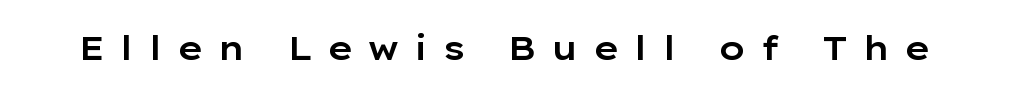
{"serif": "no", "italic": "no", "width": "wide", "stroke_contrast": "low", "x_height": "medium", "monospaced": "no", "underline": "no", "letter_spacing": "wide", "letter_spacing_em": 0.41, "glyph_px": 33}
